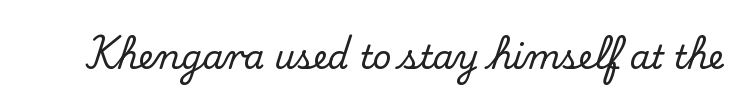
{"serif": "yes", "width": "normal", "stroke_contrast": "medium", "x_height": "small", "monospaced": "no", "underline": "no", "letter_spacing": "normal", "letter_spacing_em": 0.0, "glyph_px": 33}
